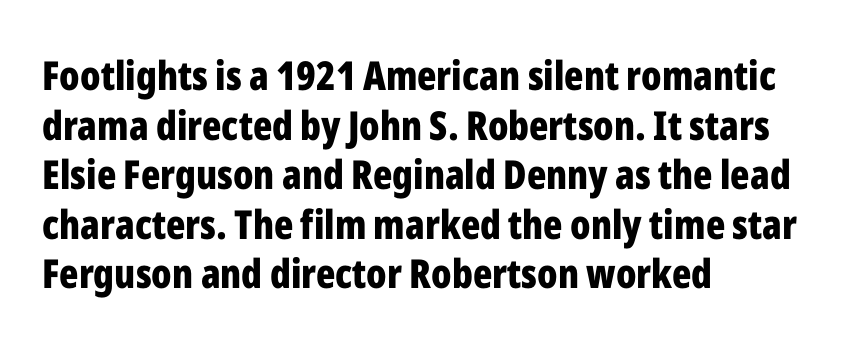
The image shows 40 px bold, condensed sans-serif type, upright; set left-aligned, line spacing 1.24x, normal letter spacing, not underlined; low stroke contrast and a medium x-height.
